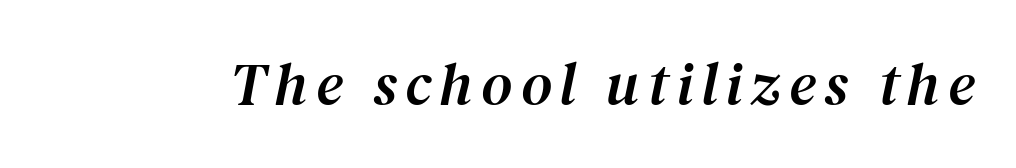
{"serif": "yes", "italic": "yes", "lean": "right", "slant_degrees": 12, "width": "normal", "stroke_contrast": "medium", "x_height": "medium", "monospaced": "no", "underline": "no", "glyph_px": 60}
